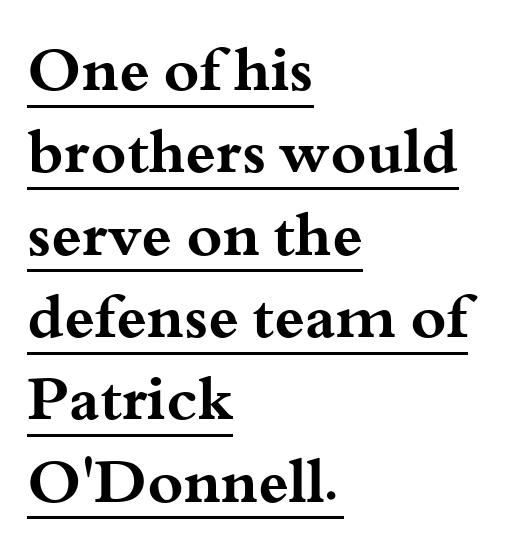
Q: Is the text bold? A: Yes.
Q: Is the text italic (slanted)? A: No, it is upright.
Q: Is the typeface a serif or a sans-serif typeface? A: Serif.
Q: Is the text underlined? A: Yes.
Q: How is the paragraph aligned? A: Left-aligned.
Q: Is the spacing between letters normal or unusually wide? A: Normal.
Q: Is the spacing between lines tight, normal or loose? A: Normal.
Q: Width (condensed, normal, or wide)? A: Wide.
Q: Stroke contrast? A: Medium.
Q: x-height? A: Small.
Q: Monospaced? A: No.
